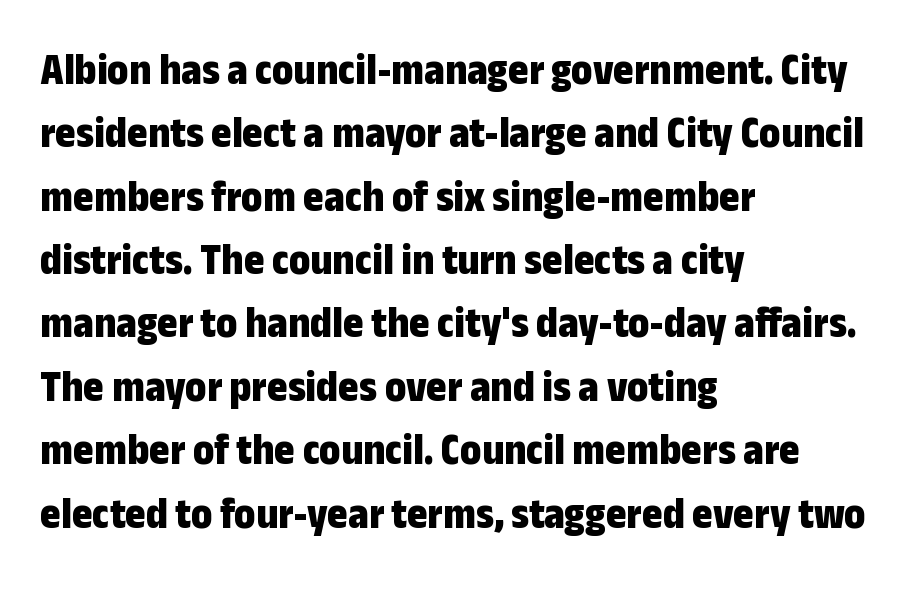
Does the type have serifs? No, each stem ends abruptly. The letters are bold, with thick, heavy strokes. Line beginnings align vertically; line endings do not. Tall strokes in this sample are plumb rather than angled. A typesetter would call this proportional, since set widths differ per character. The zone under the glyphs is completely vacant.
